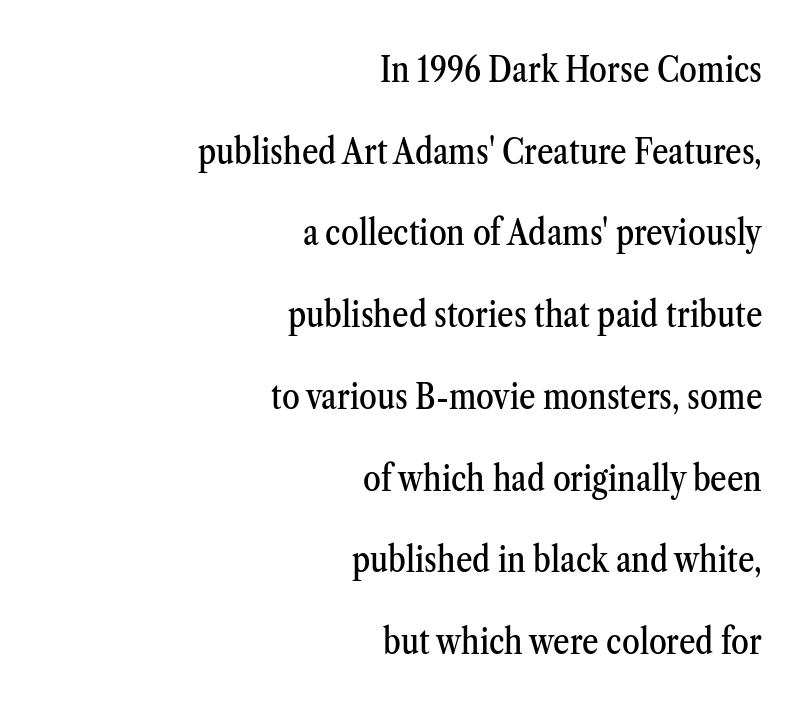
The paragraph shown leans on its right margin. The designer dialed line spacing up above the default. Letterform terminals end in serifs throughout the passage. Words appear dense and cohesive because spacing is normal.
